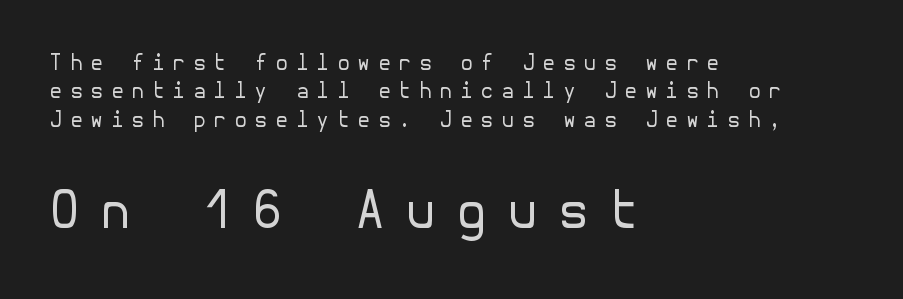
The specimen omits any rule beneath the text block's lines. The letters carry no serifs — their stems end cleanly without finishing strokes. When letters stand straight like this, we call the style roman or upright. Alignment: flush left. Heaviness? Minimal to ordinary, like unemphasized prose. The horizontal fit of the characters is loose and conspicuously gappy.
